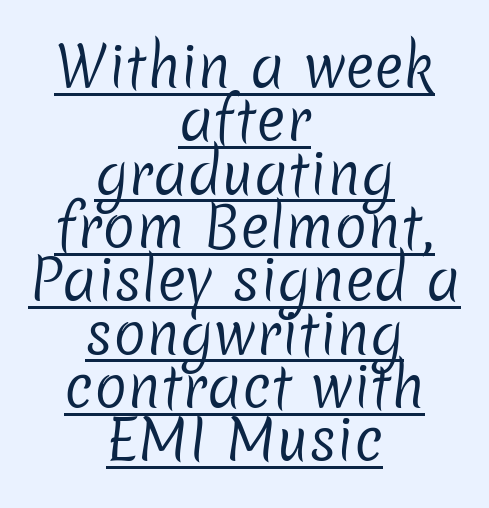
A typesetter would call this zero additional tracking. This block would grow much taller if given ordinary leading; it's compressed now. Both edges are ragged and mirror each other, which tells us the setting is centered. Notice how a bar underscores the lettering throughout. Summary of weight: not heavy and not bold.
